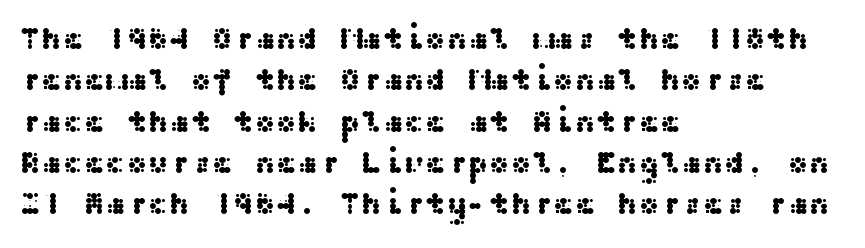
Descenders hang freely into open space. The face used here is rendered with its standard letterfit. A sans-serif font was chosen for this passage. This is roman type, the default non-slanted kind. A typesetter would call this leading conventional body-copy spacing. The typesetter chose a ragged-right arrangement here.
